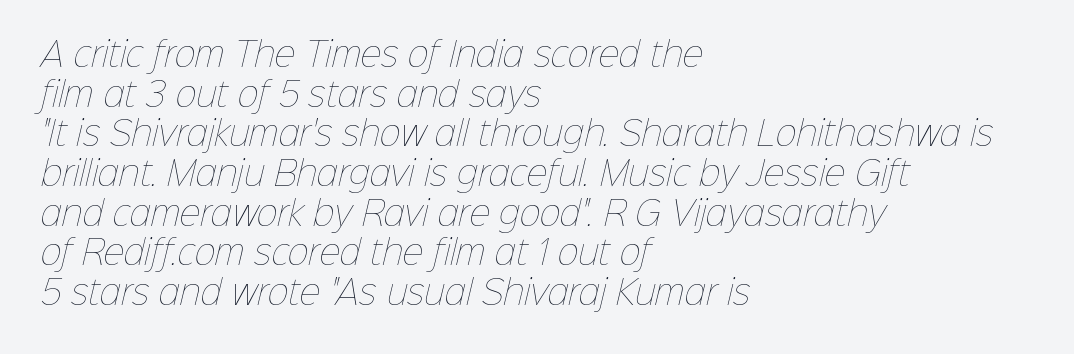
The image shows 32 px thin type; set left-aligned, line spacing 1.24x, normal letter spacing, not underlined; low stroke contrast and a medium x-height.
